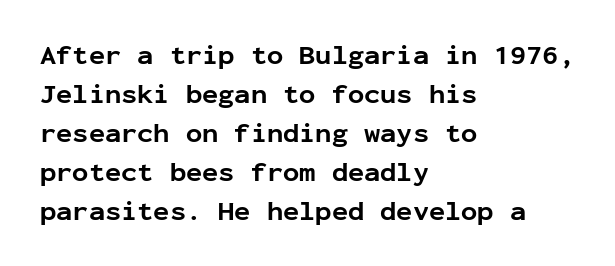
Q: Is the text bold? A: Yes.
Q: Is the text italic (slanted)? A: No, it is upright.
Q: Is the text underlined? A: No.
Q: How is the paragraph aligned? A: Left-aligned.
Q: Is the spacing between letters normal or unusually wide? A: Normal.
Q: Is the spacing between lines tight, normal or loose? A: Normal.
